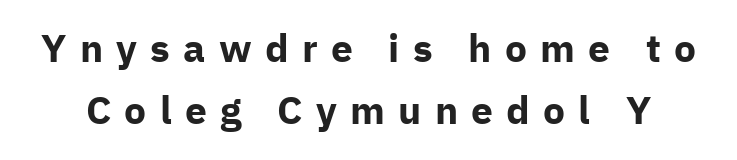
Q: Is the text bold? A: Yes.
Q: Is the text italic (slanted)? A: No, it is upright.
Q: Is the typeface a serif or a sans-serif typeface? A: Sans-serif.
Q: Is the text underlined? A: No.
Q: Is the spacing between letters normal or unusually wide? A: Unusually wide.
Q: Is the spacing between lines tight, normal or loose? A: Normal.
Q: Width (condensed, normal, or wide)? A: Normal.
Q: Stroke contrast? A: Low.
Q: x-height? A: Medium.
Q: Monospaced? A: No.
